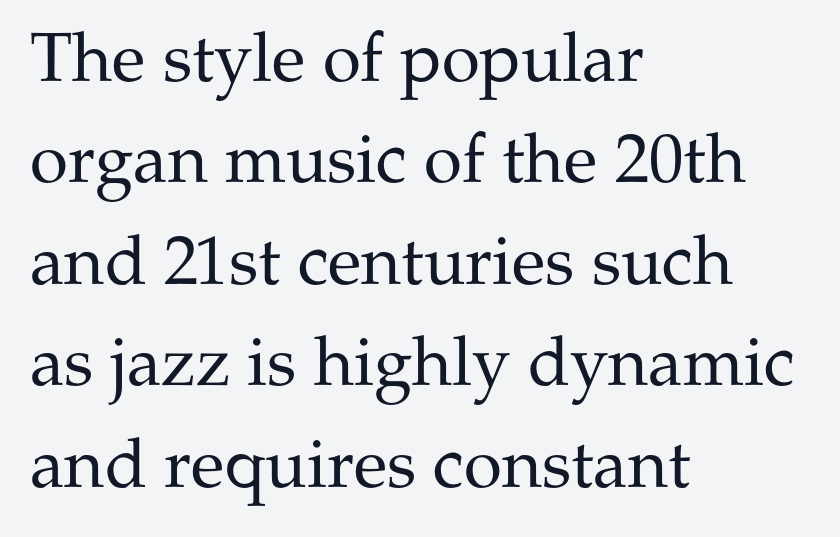
Q: Is the text bold? A: No.
Q: Is the text italic (slanted)? A: No, it is upright.
Q: Is the typeface a serif or a sans-serif typeface? A: Serif.
Q: Is the text underlined? A: No.
Q: How is the paragraph aligned? A: Left-aligned.
Q: Is the spacing between letters normal or unusually wide? A: Normal.
Q: Is the spacing between lines tight, normal or loose? A: Normal.
Q: Width (condensed, normal, or wide)? A: Normal.
Q: Stroke contrast? A: Medium.
Q: x-height? A: Medium.
Q: Monospaced? A: No.
